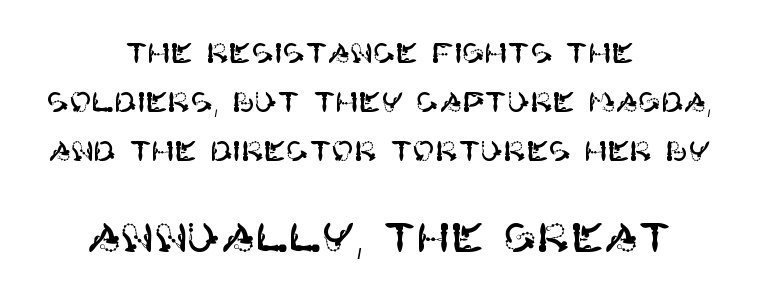
The image shows 40 px sans-serif type, upright; set centered, line spacing 1.81x, normal letter spacing, not underlined; the second (bottom) block is 1.48x larger; high stroke contrast and a large x-height.
